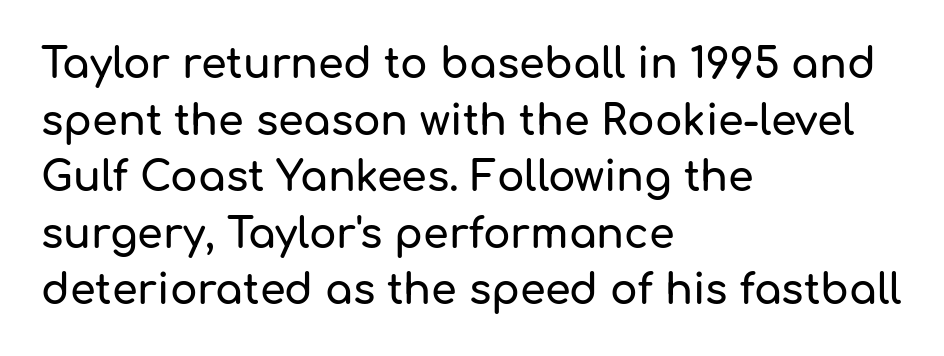
{"serif": "no", "italic": "no", "width": "normal", "stroke_contrast": "low", "x_height": "medium", "monospaced": "no", "underline": "no", "align": "left", "line_spacing": "normal", "line_spacing_ratio": 1.38, "letter_spacing": "normal", "letter_spacing_em": 0.0, "glyph_px": 41}
